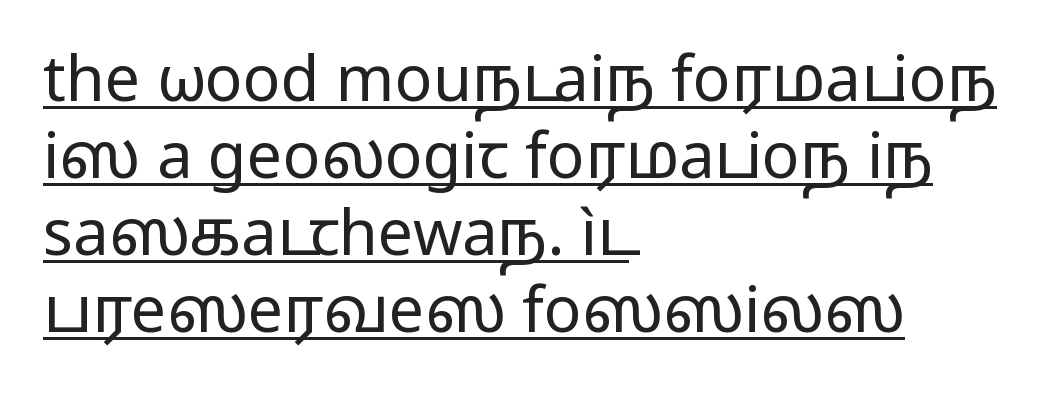
The image shows 63 px regular-weight, wide sans-serif type, upright; set left-aligned, line spacing 1.22x, normal letter spacing, underlined; low stroke contrast and a medium x-height.
